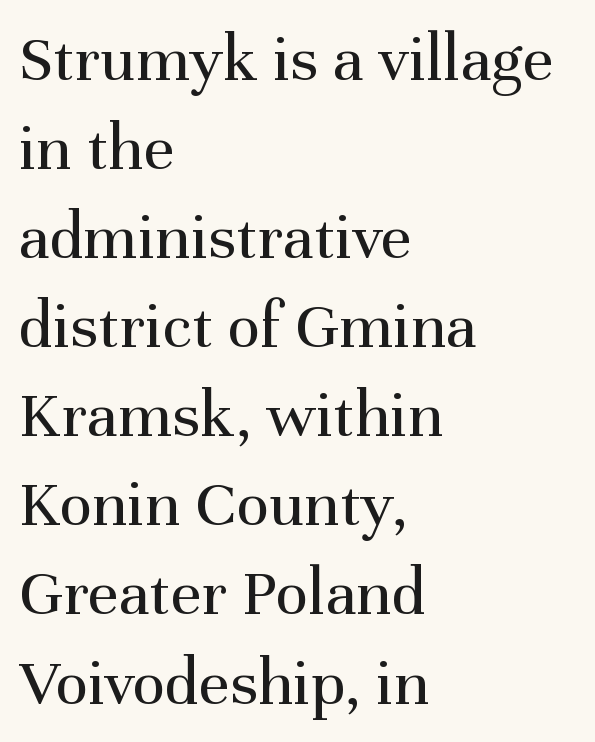
{"serif": "yes", "italic": "no", "bold": "no", "weight": "regular", "width": "normal", "stroke_contrast": "medium", "x_height": "medium", "monospaced": "no", "underline": "no", "align": "left", "line_spacing": "normal", "line_spacing_ratio": 1.31, "letter_spacing": "normal", "letter_spacing_em": 0.0, "glyph_px": 68}
